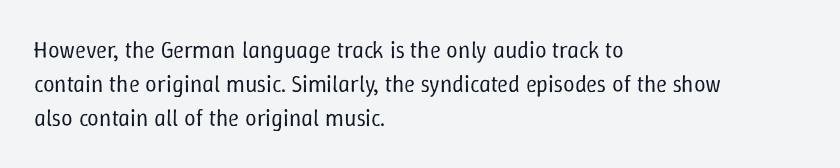
{"italic": "no", "bold": "no", "underline": "no", "align": "left", "line_spacing": "normal", "line_spacing_ratio": 1.47, "letter_spacing": "normal", "letter_spacing_em": 0.0, "glyph_px": 23}
